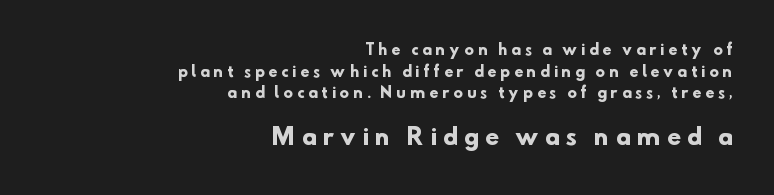
{"bold": "yes", "underline": "no", "align": "right", "line_spacing": "normal", "line_spacing_ratio": 1.55, "letter_spacing": "wide", "letter_spacing_em": 0.31, "larger_block": "second", "size_ratio": 1.57, "glyph_px": 22}
